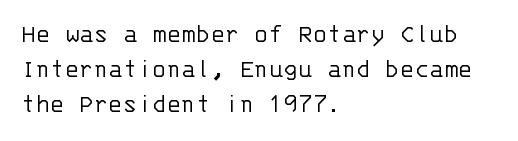
Q: Is the text bold? A: No.
Q: Is the text italic (slanted)? A: No, it is upright.
Q: Is the text underlined? A: No.
Q: How is the paragraph aligned? A: Left-aligned.
Q: Is the spacing between letters normal or unusually wide? A: Normal.
Q: Is the spacing between lines tight, normal or loose? A: Normal.
